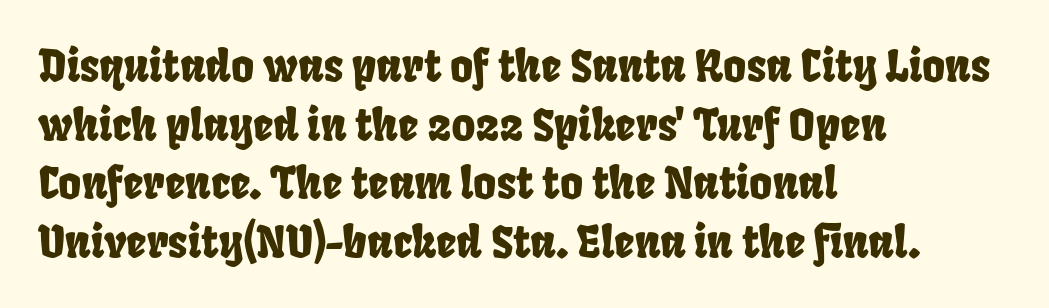
{"serif": "no", "width": "condensed", "stroke_contrast": "low", "x_height": "large", "monospaced": "no", "underline": "no", "align": "left", "line_spacing": "normal", "line_spacing_ratio": 1.33, "letter_spacing": "normal", "letter_spacing_em": 0.0, "glyph_px": 44}
